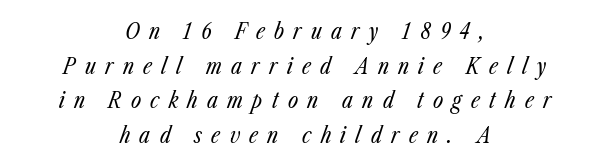
{"italic": "yes", "lean": "right", "slant_degrees": 23, "bold": "no", "underline": "no", "align": "center", "line_spacing": "normal", "line_spacing_ratio": 1.57, "letter_spacing": "wide", "letter_spacing_em": 0.42, "glyph_px": 22}
